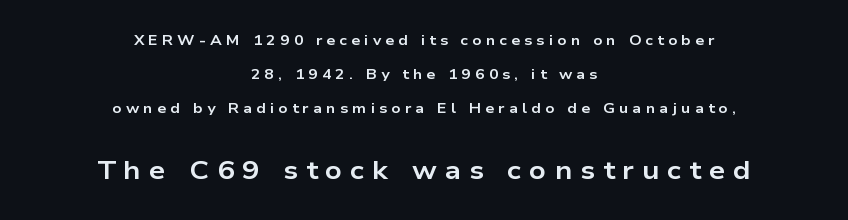
The image shows 26 px bold type, upright; set centered, loose line spacing (2.42x), unusually wide letter spacing (+0.3 em), not underlined; the second (bottom) block is 1.86x larger.
